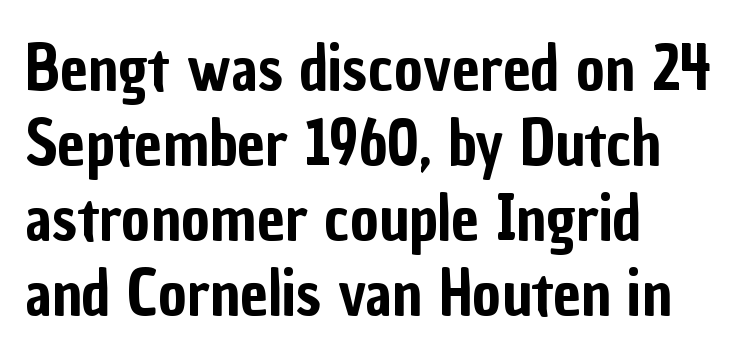
Caption: multi-line text, flush left, ragged right. In terms of posture, this sample is upright. Nothing sits at the stroke ends, so this counts as sans-serif. Is this a fixed-width face? No — the glyphs have proportional, varying widths. A clean baseline with only descenders dipping below it. Compared with typical body copy, the letter spacing here is the same.
